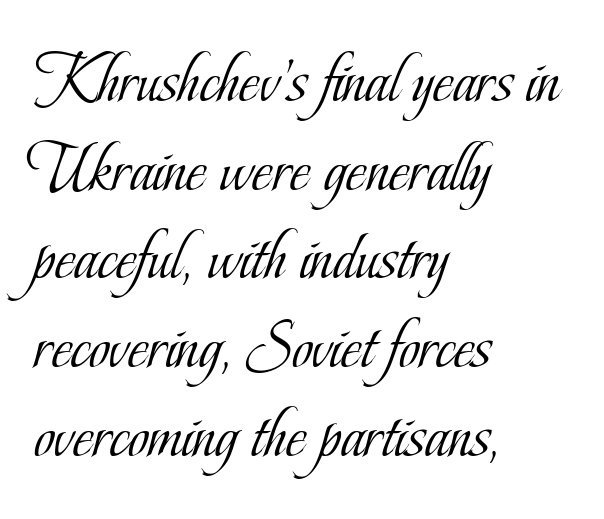
Is the stroke heavy? The answer is a plain regular-or-lighter. No extra tracking has been applied to these lines. The vertical gap from one line to the next is medium. Font category for this specimen: serif. Alignment: flush left.
